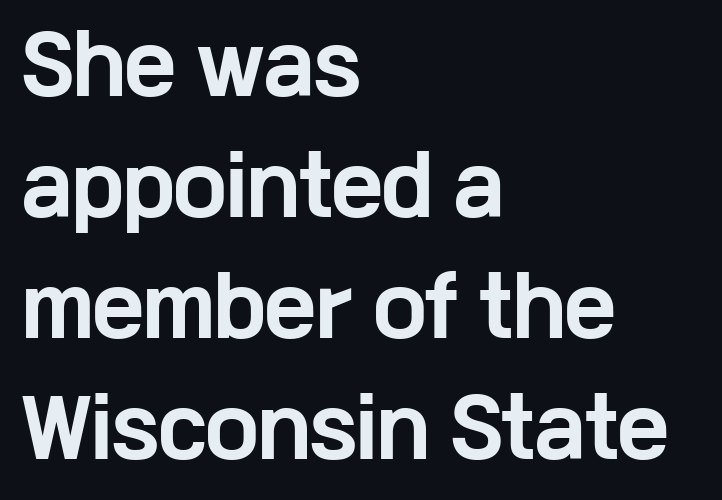
These lines are set flush left with a ragged right edge. This sample uses an upright cut, with every glyph sitting square on the baseline. Note the varied advance widths — an 'i' is clearly narrower than an 'm'. Strokes here are thick enough to call this a true bold.
